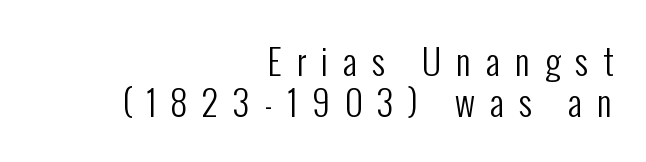
{"serif": "no", "italic": "no", "bold": "no", "weight": "regular", "width": "condensed", "stroke_contrast": "low", "x_height": "medium", "monospaced": "no", "underline": "no", "align": "right", "line_spacing_ratio": 1.17, "letter_spacing": "wide", "letter_spacing_em": 0.43, "glyph_px": 35}
